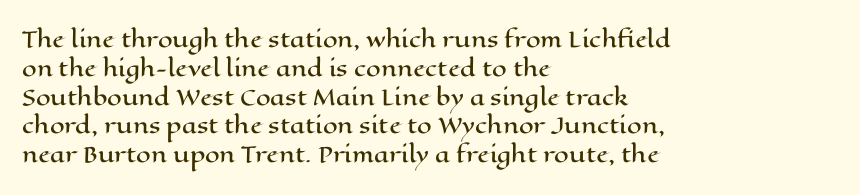
Q: Is the text italic (slanted)? A: No, it is upright.
Q: Is the text underlined? A: No.
Q: How is the paragraph aligned? A: Left-aligned.
Q: Is the spacing between letters normal or unusually wide? A: Normal.
Q: Is the spacing between lines tight, normal or loose? A: Normal.
